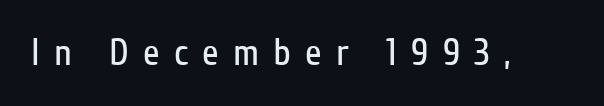
{"serif": "no", "italic": "no", "bold": "no", "weight": "regular", "width": "condensed", "stroke_contrast": "low", "x_height": "medium", "monospaced": "no", "underline": "no", "letter_spacing": "wide", "letter_spacing_em": 0.37, "glyph_px": 38}
